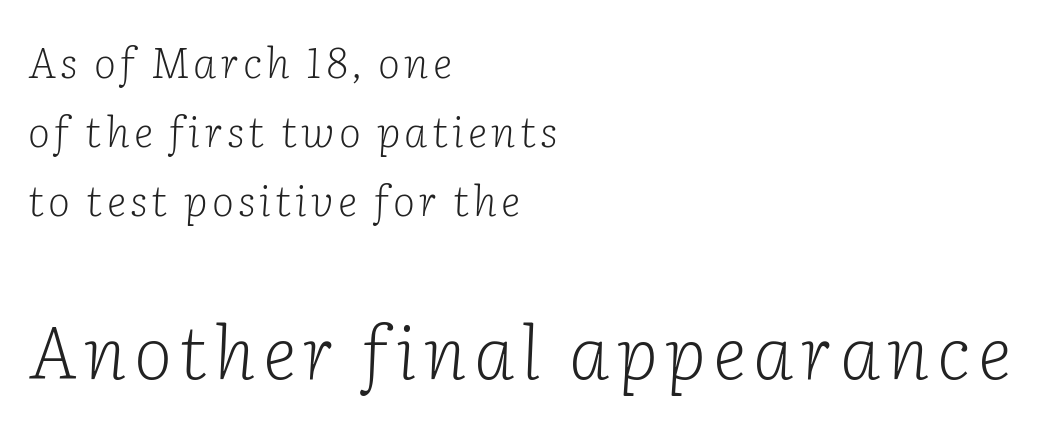
{"serif": "yes", "italic": "yes", "lean": "right", "slant_degrees": 2, "bold": "no", "weight": "light", "width": "normal", "stroke_contrast": "low", "x_height": "medium", "monospaced": "no", "underline": "no", "align": "left", "line_spacing": "normal", "line_spacing_ratio": 1.64, "larger_block": "second", "size_ratio": 1.74, "glyph_px": 73}
